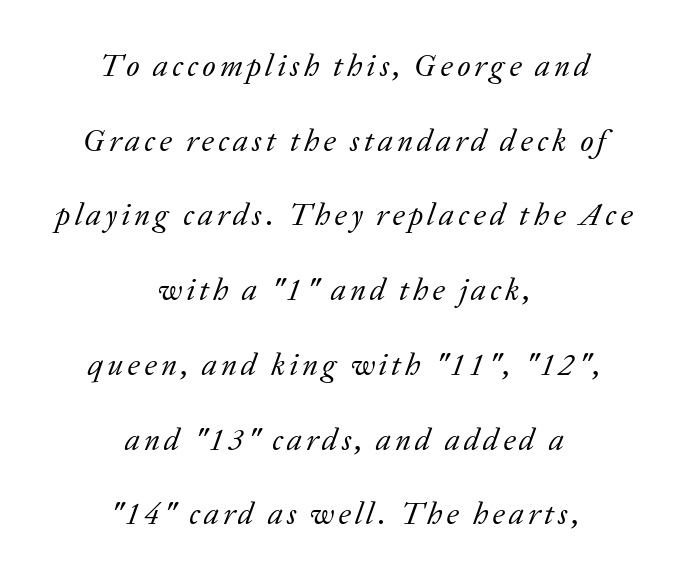
The image shows 31 px regular-weight serif type, italic (leaning right); set centered, loose line spacing (2.41x), not underlined; low stroke contrast and a medium x-height.
